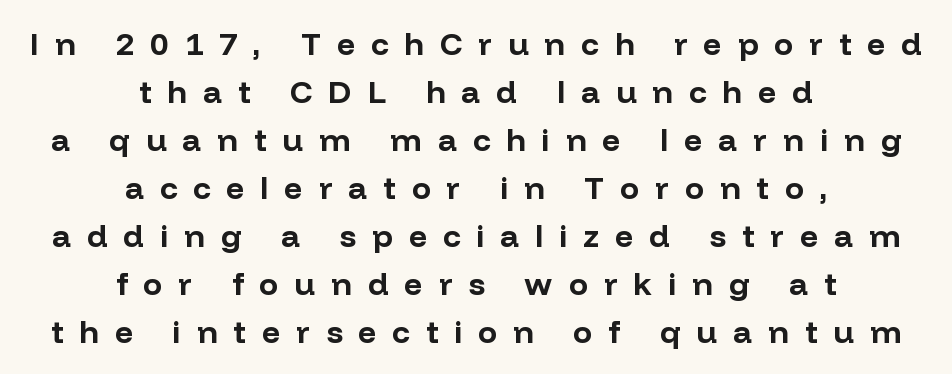
The image shows 32 px bold sans-serif type, upright; set centered, normal line spacing (1.5x), unusually wide letter spacing (+0.5 em), not underlined; low stroke contrast and a medium x-height.
